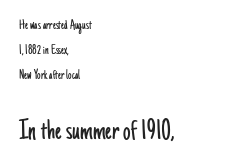
{"serif": "no", "italic": "no", "bold": "no", "weight": "light", "width": "condensed", "stroke_contrast": "low", "x_height": "small", "monospaced": "no", "underline": "no", "align": "left", "line_spacing_ratio": 1.77, "letter_spacing": "normal", "letter_spacing_em": 0.0, "larger_block": "second", "size_ratio": 2.14, "glyph_px": 30}
